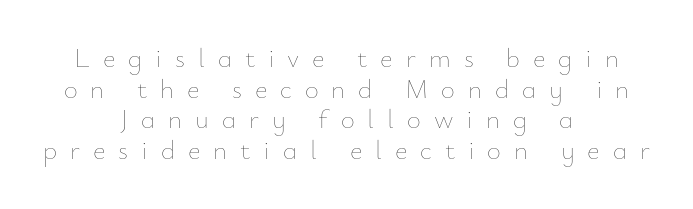
Baseline-to-baseline distance is barely more than the letter height. It's the straight-up-and-down kind of type. Letters rest on an invisible, unmarked baseline. Stems and bowls with no extra thickness — not bold. Short and long lines alike share a common midpoint.
